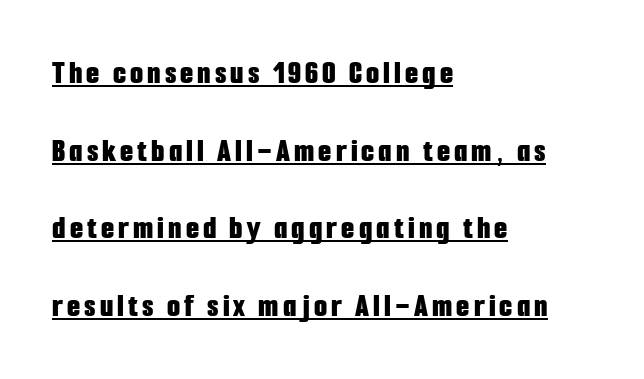
{"serif": "no", "italic": "no", "bold": "yes", "weight": "bold", "width": "condensed", "stroke_contrast": "low", "x_height": "medium", "monospaced": "no", "underline": "yes", "align": "left", "line_spacing": "loose", "line_spacing_ratio": 2.28, "glyph_px": 34}
